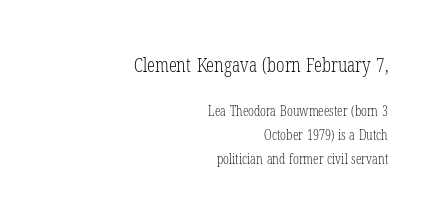
The image shows 20 px text type, upright; set right-aligned, line spacing 1.71x, normal letter spacing, not underlined; the first (top) block is 1.43x larger.
